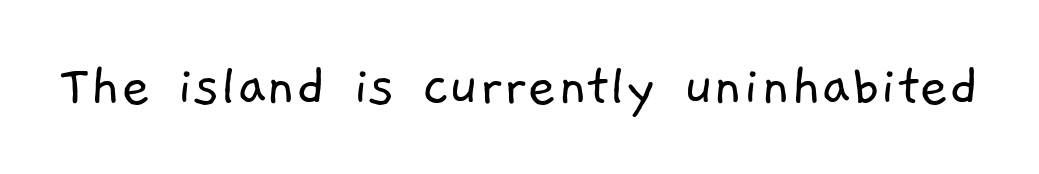
Heft: none added — not bold. Each letter keeps its own natural width here, so spacing adapts to shape. Nothing unusual about the tracking: characters are spaced as the font intends. Typographically, this falls in the sans-serif category. Rule under the text: the space is simply empty.
